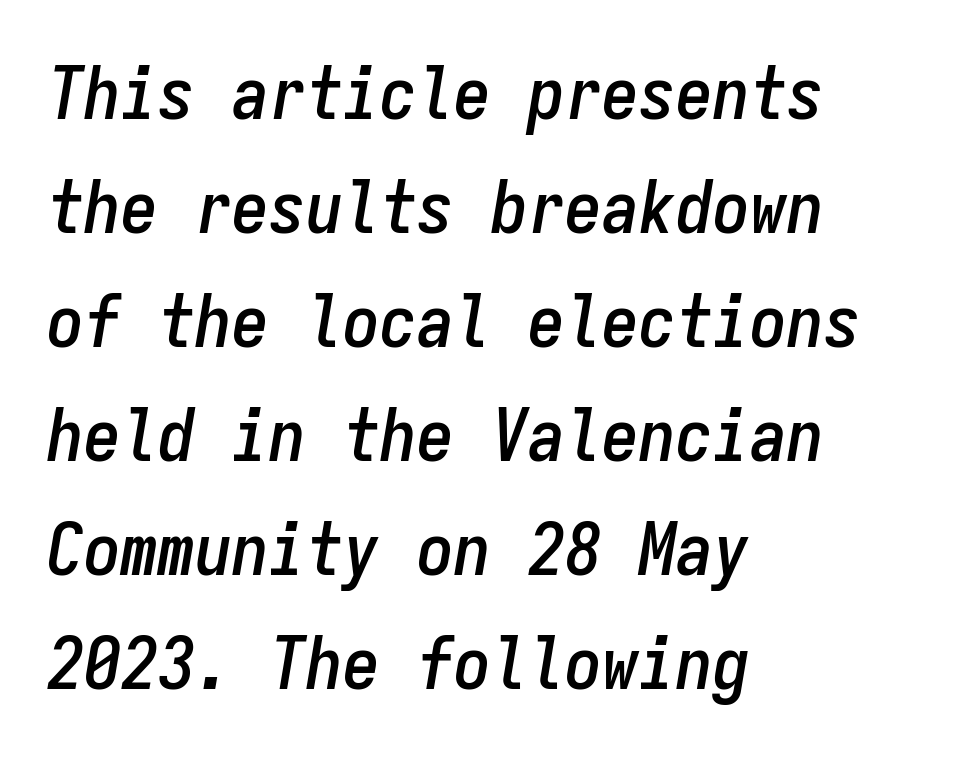
Q: Is the text italic (slanted)? A: Yes, it leans right by about 9 degrees.
Q: Is the text underlined? A: No.
Q: How is the paragraph aligned? A: Left-aligned.
Q: Is the spacing between letters normal or unusually wide? A: Normal.
Q: Is the spacing between lines tight, normal or loose? A: Normal.
Q: Width (condensed, normal, or wide)? A: Condensed.
Q: Stroke contrast? A: Low.
Q: x-height? A: Medium.
Q: Monospaced? A: Yes.
